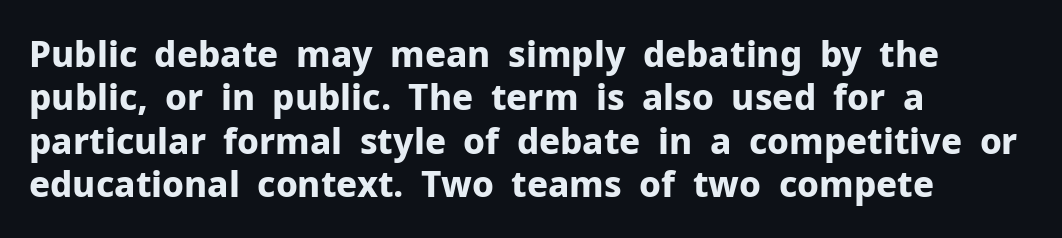
The image shows 35 px bold sans-serif type, upright; set left-aligned, line spacing 1.24x, normal letter spacing, not underlined; low stroke contrast and a medium x-height.
